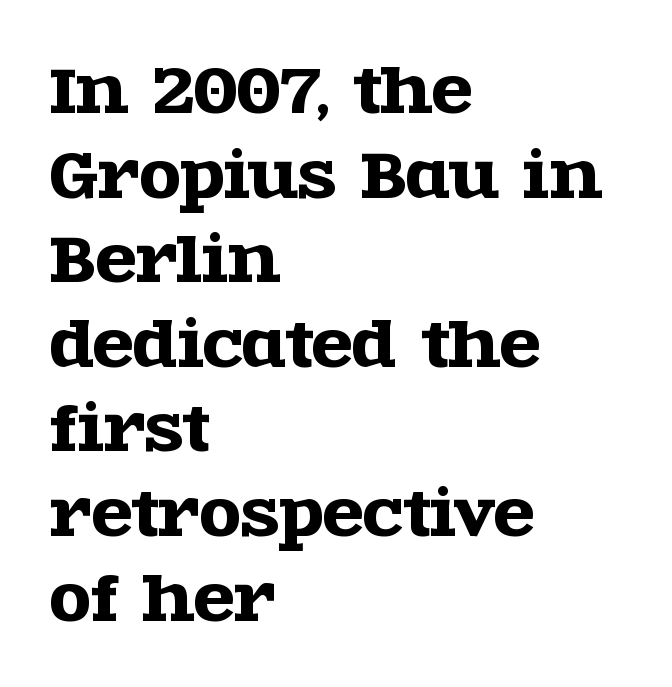
The image shows 60 px wide serif type, upright; set left-aligned, normal line spacing (1.41x), normal letter spacing, not underlined; a large x-height.
